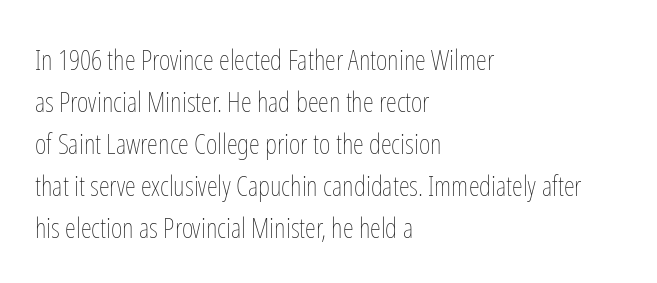
Q: Is the text bold? A: No.
Q: Is the text italic (slanted)? A: No, it is upright.
Q: Is the text underlined? A: No.
Q: How is the paragraph aligned? A: Left-aligned.
Q: Is the spacing between letters normal or unusually wide? A: Normal.
Q: Is the spacing between lines tight, normal or loose? A: Normal.
Q: Width (condensed, normal, or wide)? A: Condensed.
Q: Stroke contrast? A: Low.
Q: x-height? A: Medium.
Q: Monospaced? A: No.
